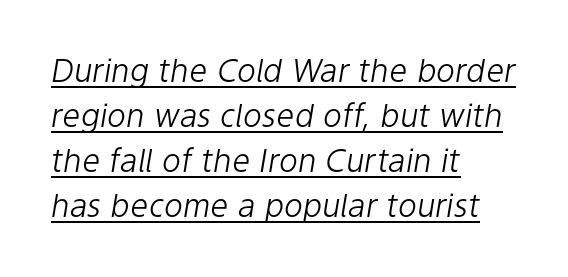
{"italic": "yes", "lean": "right", "slant_degrees": 9, "bold": "no", "weight": "light", "width": "normal", "stroke_contrast": "low", "x_height": "medium", "monospaced": "no", "underline": "yes", "align": "left", "line_spacing": "normal", "line_spacing_ratio": 1.41, "letter_spacing": "normal", "letter_spacing_em": 0.0, "glyph_px": 32}
